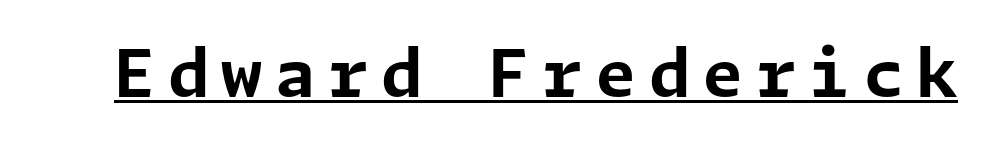
{"serif": "no", "italic": "no", "bold": "yes", "weight": "bold", "width": "normal", "stroke_contrast": "low", "x_height": "medium", "underline": "yes", "glyph_px": 66}
